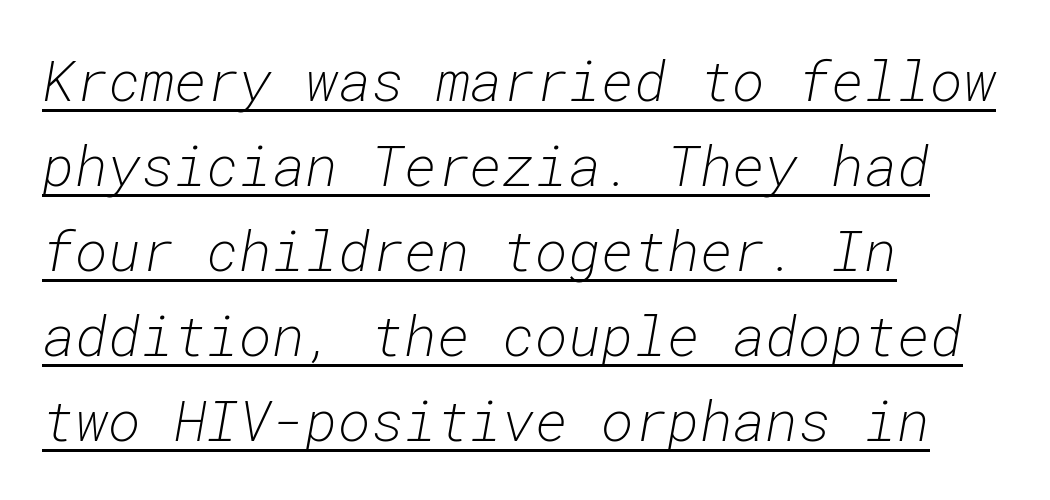
Compared with typical body copy, the letter spacing here is the same. Weight: in the light-to-regular range. Characters are canted at an angle relative to the baseline's perpendicular. Somebody hit Ctrl+U on this one — the words are underlined.
